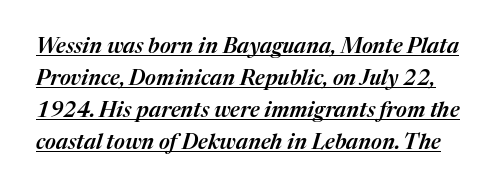
{"italic": "yes", "lean": "right", "slant_degrees": 17, "underline": "yes", "line_spacing": "normal", "line_spacing_ratio": 1.53, "letter_spacing": "normal", "letter_spacing_em": 0.0, "glyph_px": 21}
